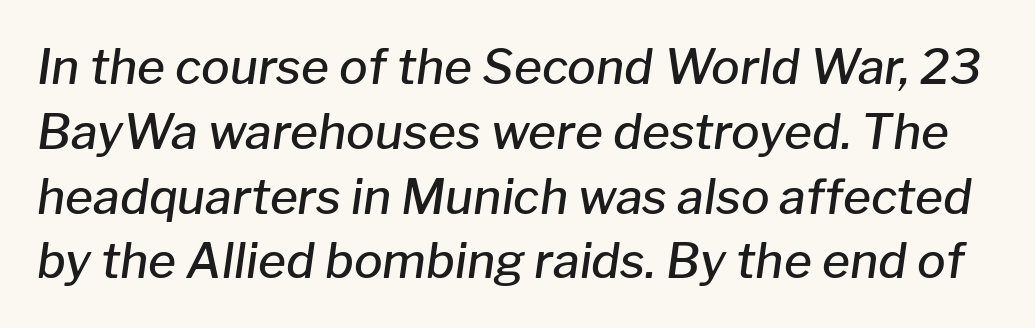
{"italic": "yes", "lean": "right", "slant_degrees": 8, "bold": "semi", "weight": "semibold", "width": "normal", "stroke_contrast": "low", "x_height": "medium", "monospaced": "no", "underline": "no", "line_spacing": "normal", "line_spacing_ratio": 1.35, "letter_spacing": "normal", "letter_spacing_em": 0.0, "glyph_px": 48}
